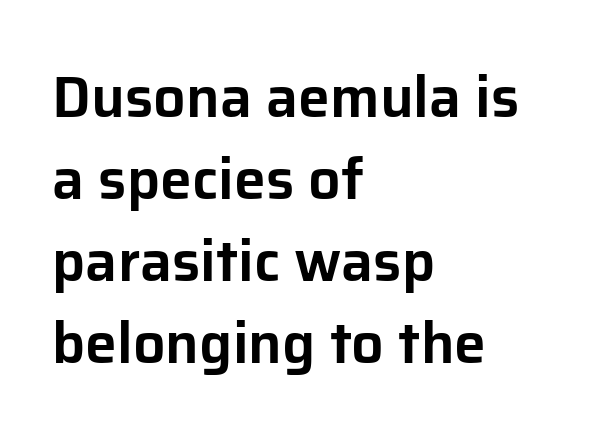
The image shows 57 px sans-serif type, upright; set left-aligned, normal line spacing (1.44x), normal letter spacing, not underlined; low stroke contrast and a medium x-height.
